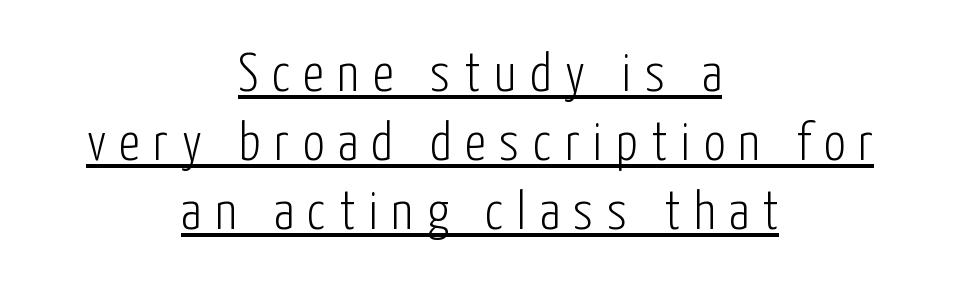
Q: Is the text bold? A: No.
Q: Is the text italic (slanted)? A: No, it is upright.
Q: Is the typeface a serif or a sans-serif typeface? A: Sans-serif.
Q: Is the text underlined? A: Yes.
Q: How is the paragraph aligned? A: Centered.
Q: Is the spacing between letters normal or unusually wide? A: Unusually wide.
Q: Is the spacing between lines tight, normal or loose? A: Normal.
Q: Width (condensed, normal, or wide)? A: Condensed.
Q: Stroke contrast? A: Low.
Q: x-height? A: Medium.
Q: Monospaced? A: No.
